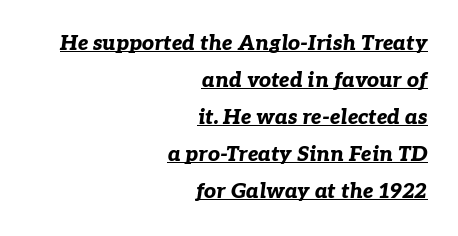
{"italic": "yes", "lean": "right", "slant_degrees": 7, "bold": "yes", "underline": "yes", "align": "right", "line_spacing_ratio": 1.76, "letter_spacing": "normal", "letter_spacing_em": 0.0, "glyph_px": 21}
